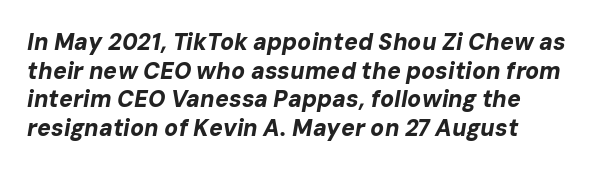
The image shows 23 px bold type, italic (leaning right); set left-aligned, line spacing 1.24x, normal letter spacing, not underlined.
